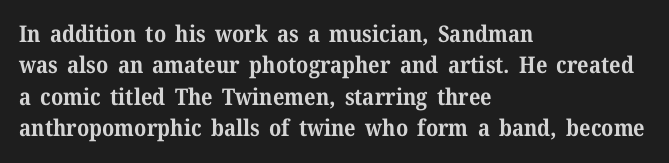
{"italic": "no", "bold": "yes", "underline": "no", "align": "left", "line_spacing": "normal", "line_spacing_ratio": 1.36, "letter_spacing": "normal", "letter_spacing_em": 0.0, "glyph_px": 23}
